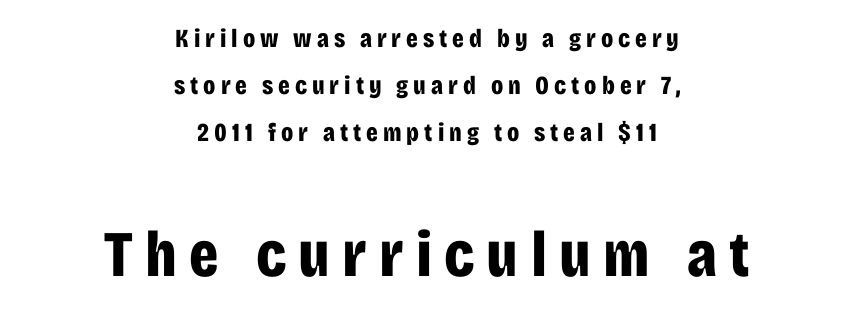
Q: Is the text bold? A: Yes.
Q: Is the text italic (slanted)? A: No, it is upright.
Q: Is the typeface a serif or a sans-serif typeface? A: Sans-serif.
Q: Is the text underlined? A: No.
Q: How is the paragraph aligned? A: Centered.
Q: Which block of text is set in a larger size, the first (top) or the second (bottom)? A: The second (bottom) one.
Q: Width (condensed, normal, or wide)? A: Condensed.
Q: Stroke contrast? A: Low.
Q: x-height? A: Large.
Q: Monospaced? A: No.
